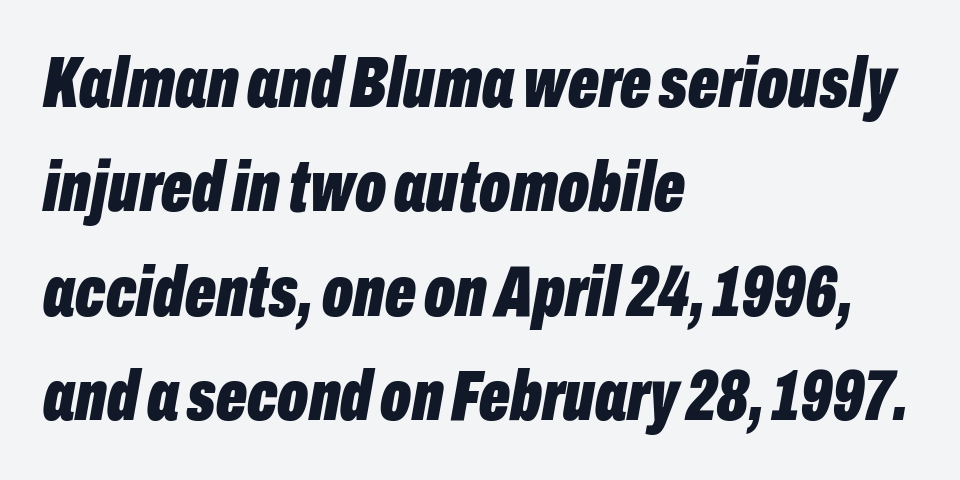
The image shows 72 px bold, condensed type, italic (leaning right); set left-aligned, normal line spacing (1.45x), normal letter spacing, not underlined; low stroke contrast and a medium x-height.
